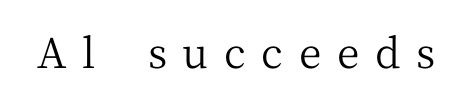
The typeface chosen for these lines features serifs. Honestly, there is no underline to notice here at all. A light-to-regular cut is what we see here. Students, note that the glyphs here are deliberately spaced far apart. You could not count columns in this text — the font is proportionally spaced. A typesetter would mark this as roman, not italic.
